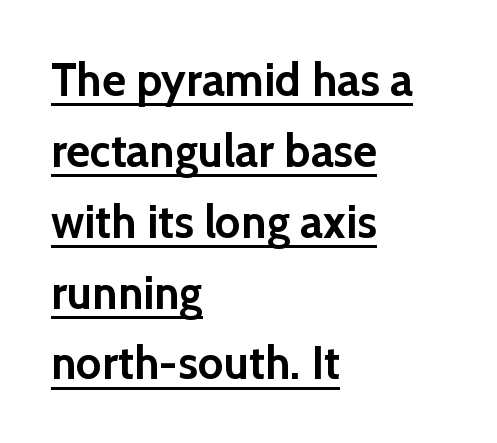
Does extra space separate the letters? No, they use regular spacing. Is there much room between lines? A standard amount, neither cramped nor airy. The text was rendered using a sans face with plain stroke endings. Each line starts at the same left margin while the right side varies. The string is rendered with underlining switched on.
